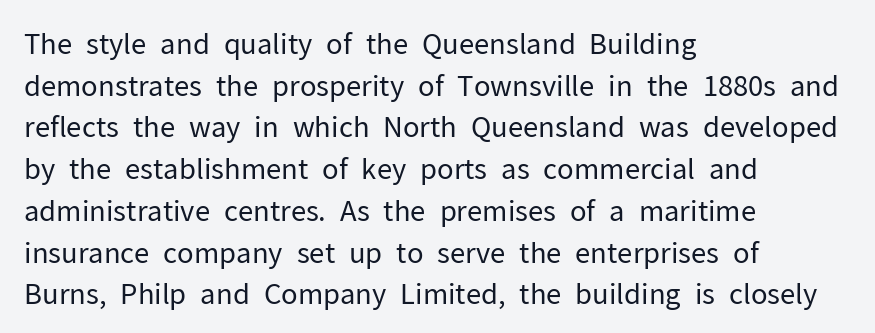
The image shows 28 px regular-weight sans-serif type, upright; set left-aligned, normal line spacing (1.49x), normal letter spacing, not underlined; low stroke contrast and a medium x-height.
